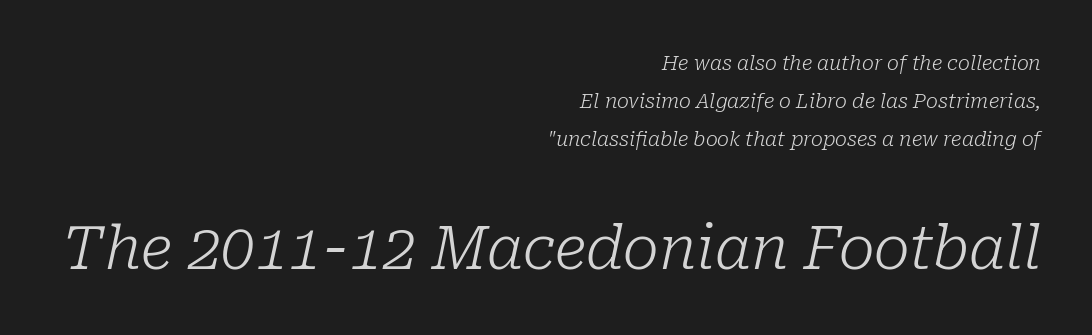
{"serif": "yes", "italic": "yes", "lean": "right", "slant_degrees": 10, "bold": "no", "weight": "light", "width": "normal", "stroke_contrast": "low", "x_height": "medium", "monospaced": "no", "underline": "no", "align": "right", "line_spacing": "loose", "line_spacing_ratio": 1.9, "letter_spacing": "normal", "letter_spacing_em": 0.0, "larger_block": "second", "size_ratio": 3.0, "glyph_px": 60}
